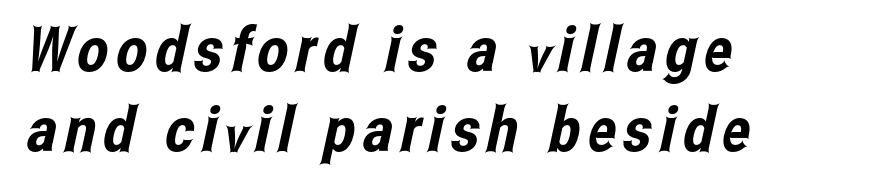
{"serif": "no", "width": "condensed", "stroke_contrast": "low", "x_height": "medium", "monospaced": "no", "underline": "no", "align": "left", "line_spacing": "normal", "line_spacing_ratio": 1.29, "glyph_px": 62}
